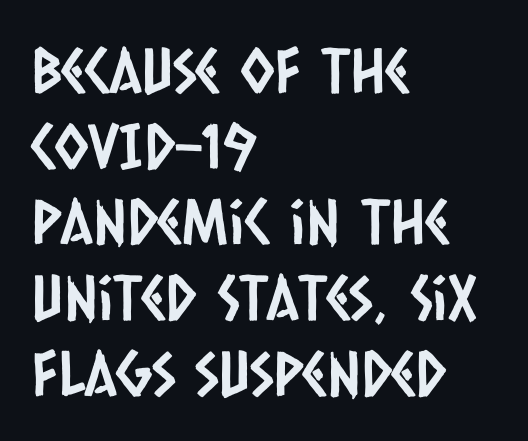
Honestly, the letter spacing is just normal — you wouldn't notice it. Line starts are locked; line ends wander. The text was rendered using a sans face with plain stroke endings. Descenders hang freely into open space.
